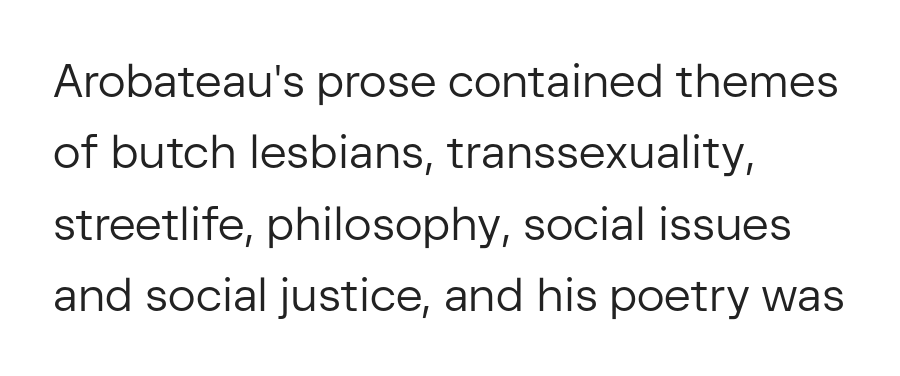
The image shows 46 px regular-weight sans-serif type, upright; set left-aligned, normal line spacing (1.55x), normal letter spacing, not underlined; low stroke contrast and a medium x-height.
